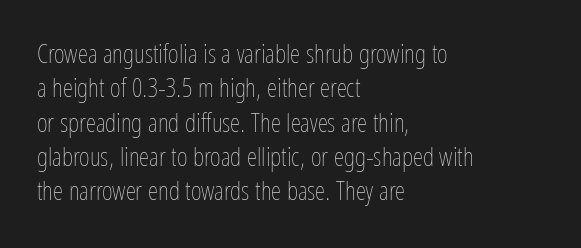
{"italic": "no", "bold": "no", "underline": "no", "align": "left", "line_spacing": "normal", "line_spacing_ratio": 1.32, "letter_spacing": "normal", "letter_spacing_em": 0.0, "glyph_px": 26}
